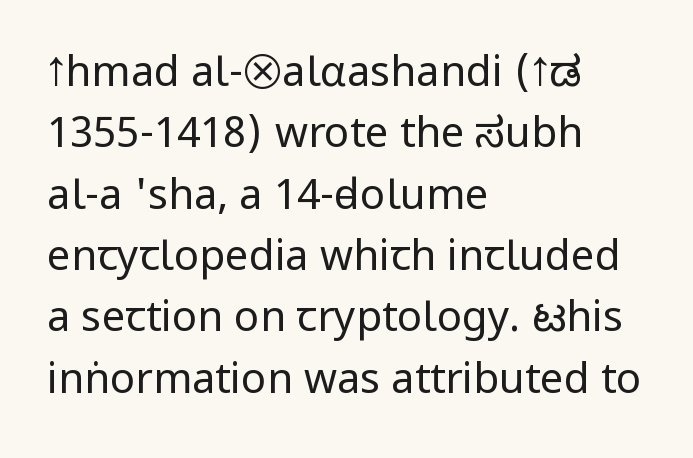
The image shows 42 px regular-weight, condensed sans-serif type, upright; set left-aligned, normal line spacing (1.46x), normal letter spacing, not underlined; low stroke contrast.
